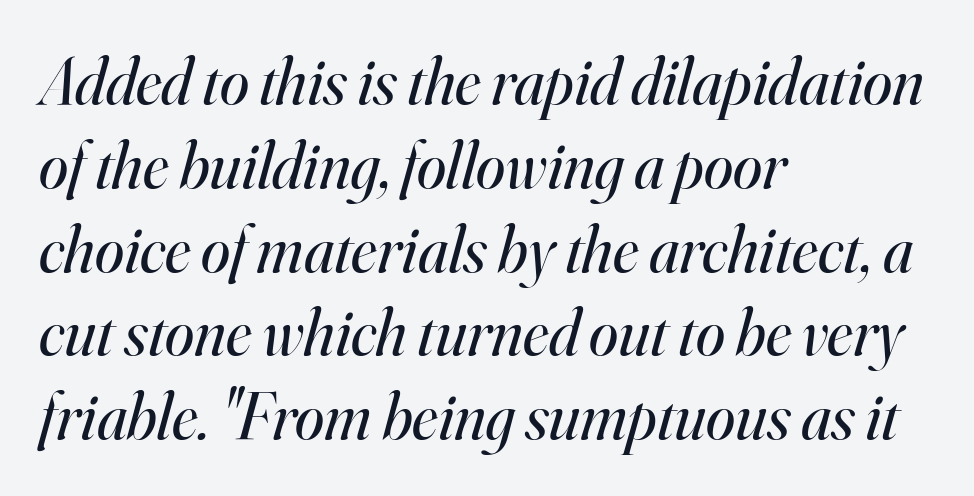
{"serif": "yes", "italic": "yes", "lean": "right", "slant_degrees": 16, "bold": "no", "weight": "regular", "width": "normal", "stroke_contrast": "high", "x_height": "small", "monospaced": "no", "underline": "no", "align": "left", "line_spacing": "normal", "line_spacing_ratio": 1.27, "letter_spacing": "normal", "letter_spacing_em": 0.0, "glyph_px": 66}
